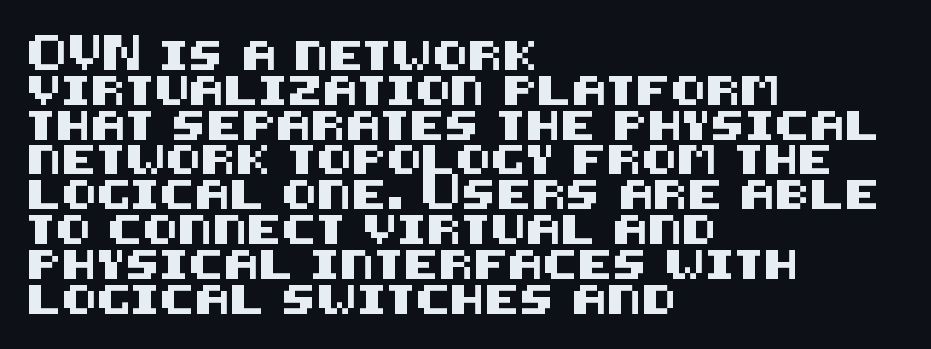
Check under the words: just untouched page. The text was rendered using a sans face with plain stroke endings. You can tell it's not italic because the verticals are truly vertical. The line texture is even and compact thanks to regular tracking. The compositor pushed each line to the left boundary.
